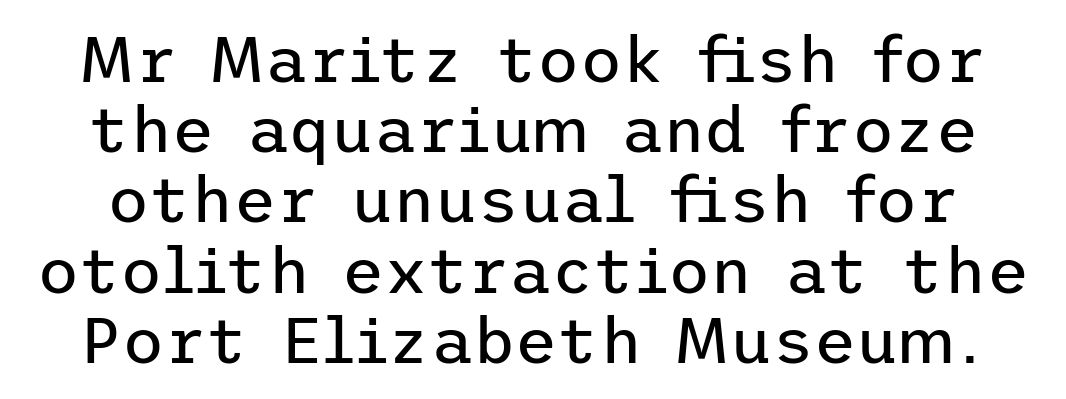
{"serif": "no", "italic": "no", "bold": "no", "weight": "regular", "width": "normal", "stroke_contrast": "low", "x_height": "medium", "underline": "no", "line_spacing": "tight", "line_spacing_ratio": 1.08, "letter_spacing": "normal", "letter_spacing_em": 0.0, "glyph_px": 65}
